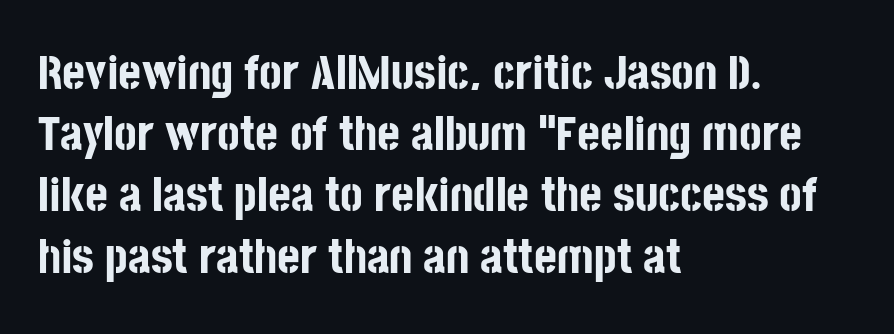
The image shows 49 px bold, condensed sans-serif type, upright; set left-aligned, normal line spacing (1.25x), normal letter spacing, not underlined; low stroke contrast and a large x-height.
